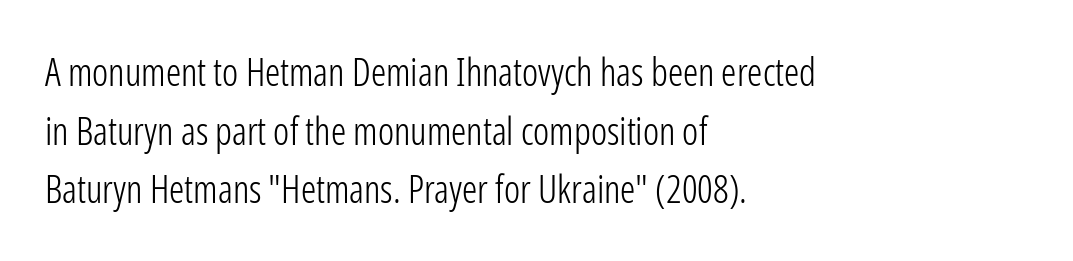
Short note: letters normally spaced. The passage shown is typed in a proportional face where columns would drift. You can tell it's not italic because the verticals are truly vertical. These glyphs show unthickened strokes, regular width or finer. Layout note: lines flush left.
